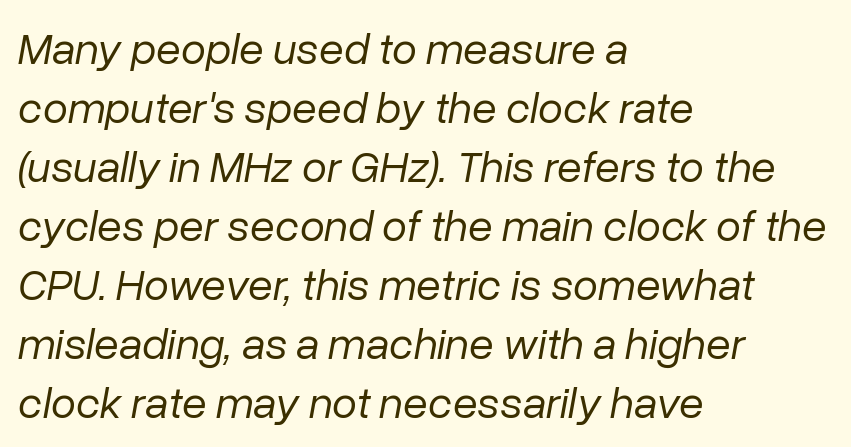
The face used here is proportionally spaced, like ordinary book or web type. This sample is left-justified, so line endings fall wherever the words run out. Stems and bowls with no extra thickness — not bold. Decoration check: the copy has no underline. This sample uses plain, unmodified letter spacing. Italic: yes, the glyphs are oblique.
